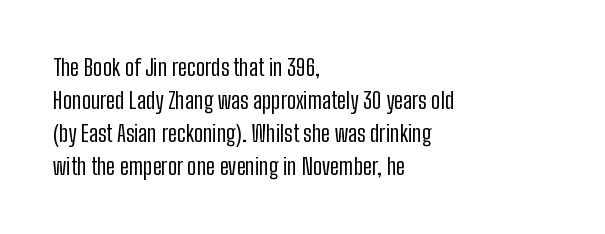
{"italic": "no", "bold": "no", "underline": "no", "align": "left", "line_spacing": "normal", "line_spacing_ratio": 1.44, "letter_spacing": "normal", "letter_spacing_em": 0.0, "glyph_px": 23}
